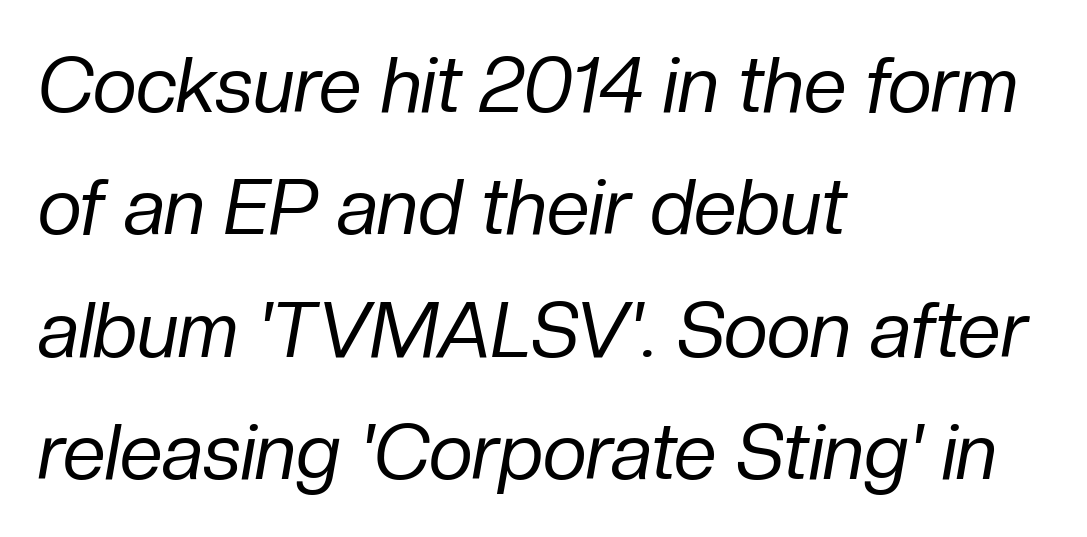
Compared with typical paragraphs, the rows here are spaced about the same. This rendering leaves character spacing at its baseline value. Note the varied advance widths — an 'i' is clearly narrower than an 'm'. Notice how the passage keeps a crisp vertical edge on the left only. Emphasis-style slanted type is in use. Stems here are at most as thick as an everyday book face.
